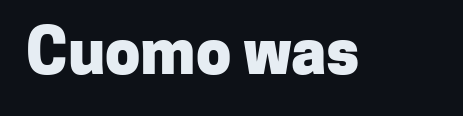
The image shows 63 px heavy sans-serif type, upright; set normal letter spacing, not underlined; low stroke contrast and a medium x-height.
